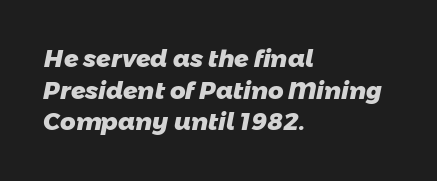
Q: Is the text bold? A: Yes.
Q: Is the text underlined? A: No.
Q: How is the paragraph aligned? A: Left-aligned.
Q: Is the spacing between letters normal or unusually wide? A: Normal.
Q: Is the spacing between lines tight, normal or loose? A: Normal.
